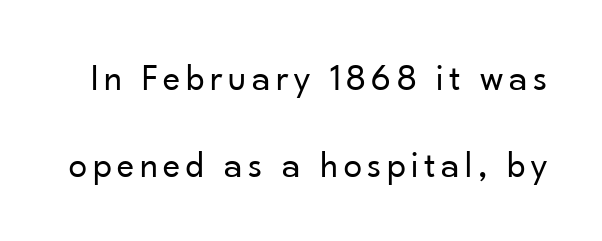
{"serif": "no", "italic": "no", "bold": "no", "weight": "regular", "width": "normal", "stroke_contrast": "low", "x_height": "small", "monospaced": "no", "underline": "no", "line_spacing": "loose", "line_spacing_ratio": 2.35, "glyph_px": 37}
